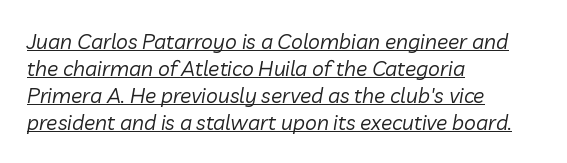
Q: Is the text bold? A: No.
Q: Is the text italic (slanted)? A: Yes, it leans right by about 10 degrees.
Q: Is the text underlined? A: Yes.
Q: How is the paragraph aligned? A: Left-aligned.
Q: Is the spacing between letters normal or unusually wide? A: Normal.
Q: Is the spacing between lines tight, normal or loose? A: Normal.
